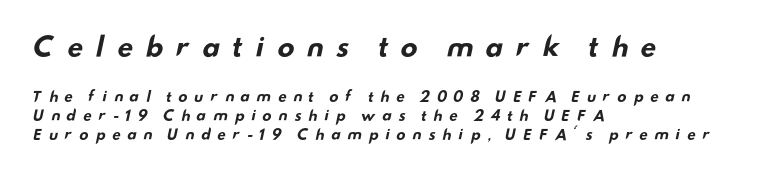
{"bold": "yes", "underline": "no", "align": "left", "line_spacing": "normal", "line_spacing_ratio": 1.35, "letter_spacing": "wide", "letter_spacing_em": 0.43, "larger_block": "first", "size_ratio": 1.86, "glyph_px": 26}
